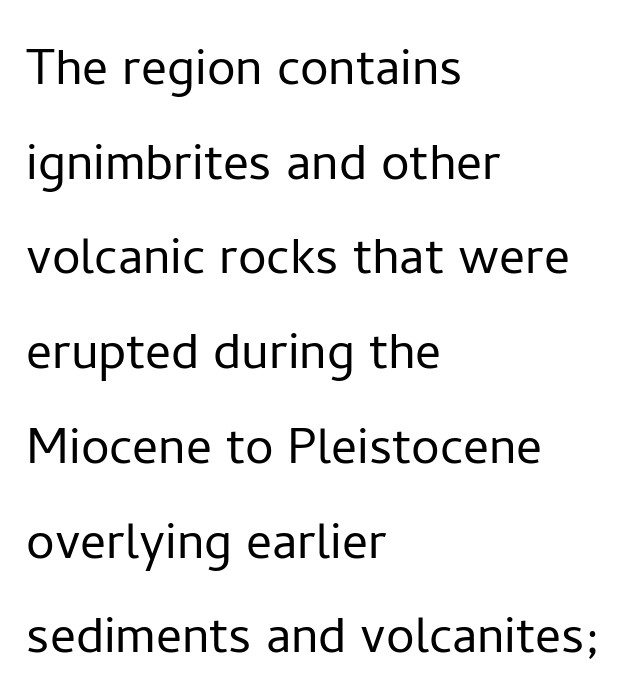
The string is rendered with underlining switched off. The passage is arranged the way most books set body copy — flush left. The letters advance in unequal steps, a hallmark of proportional type. Default kerning and tracking; the words read as compact shapes.
